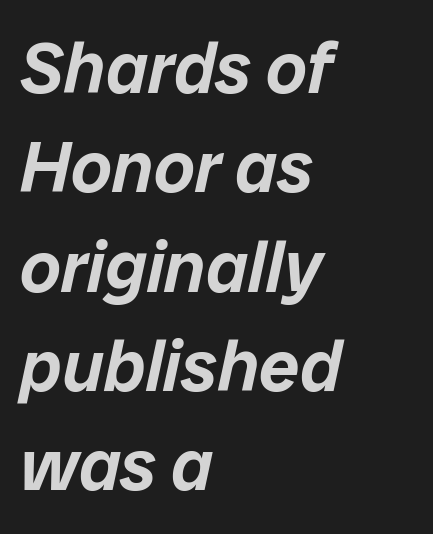
{"italic": "yes", "lean": "right", "slant_degrees": 12, "width": "normal", "stroke_contrast": "low", "x_height": "medium", "monospaced": "no", "underline": "no", "align": "left", "line_spacing": "normal", "line_spacing_ratio": 1.38, "letter_spacing": "normal", "letter_spacing_em": 0.0, "glyph_px": 72}
